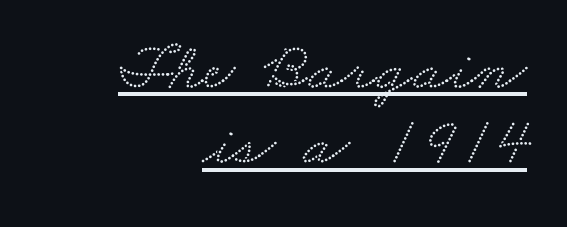
Tracking here is standard; glyphs follow each other at the usual distance. This sample trades vertical openness for compactness between lines. Spacing verdict: proportional, widths tailored to each character. Reading down the block, your eye finds every line finishing at a fixed right position.
